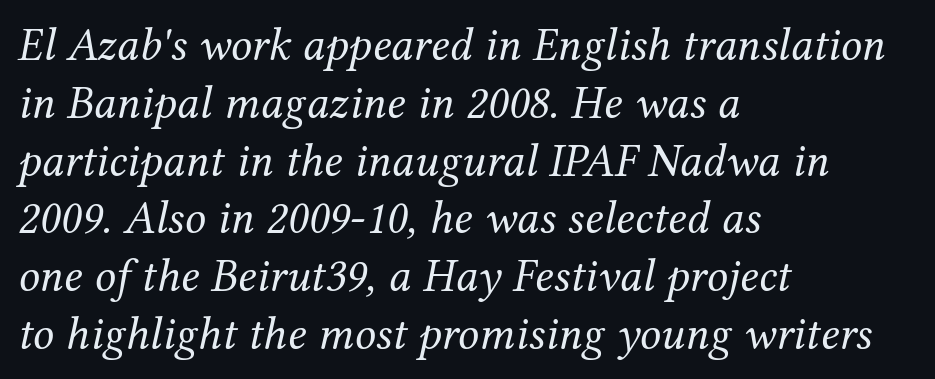
Q: Is the text bold? A: No.
Q: Is the text italic (slanted)? A: Yes, it leans right by about 12 degrees.
Q: Is the typeface a serif or a sans-serif typeface? A: Serif.
Q: Is the text underlined? A: No.
Q: How is the paragraph aligned? A: Left-aligned.
Q: Is the spacing between letters normal or unusually wide? A: Normal.
Q: Width (condensed, normal, or wide)? A: Normal.
Q: Stroke contrast? A: Medium.
Q: x-height? A: Medium.
Q: Monospaced? A: No.
